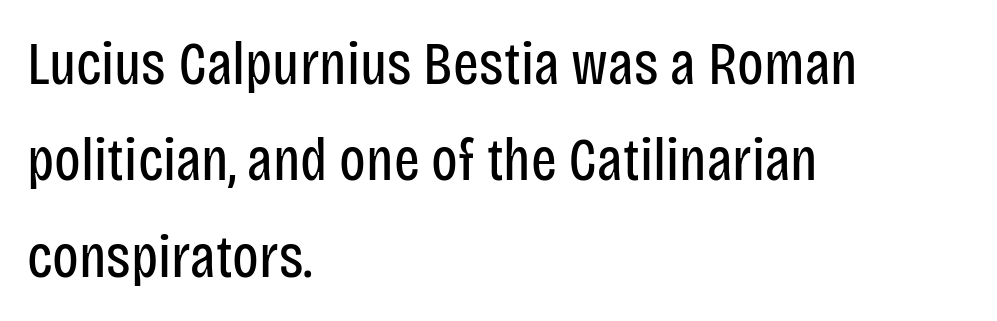
Q: Is the text bold? A: No.
Q: Is the text italic (slanted)? A: No, it is upright.
Q: Is the typeface a serif or a sans-serif typeface? A: Sans-serif.
Q: Is the text underlined? A: No.
Q: How is the paragraph aligned? A: Left-aligned.
Q: Is the spacing between letters normal or unusually wide? A: Normal.
Q: Is the spacing between lines tight, normal or loose? A: Normal.
Q: Width (condensed, normal, or wide)? A: Condensed.
Q: Stroke contrast? A: Low.
Q: x-height? A: Large.
Q: Monospaced? A: No.
